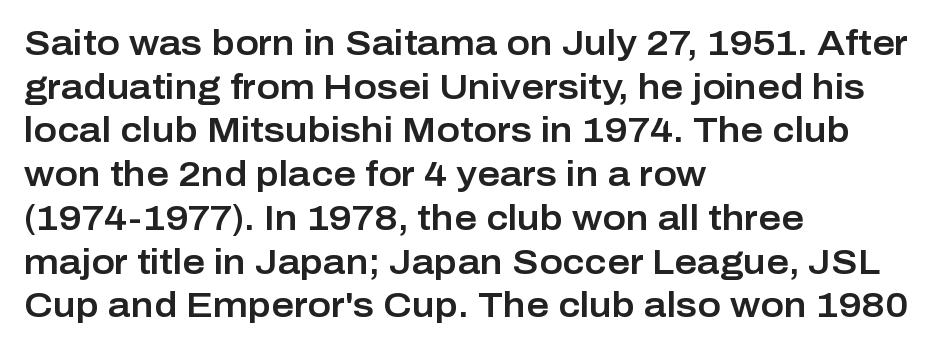
Q: Is the text italic (slanted)? A: No, it is upright.
Q: Is the typeface a serif or a sans-serif typeface? A: Sans-serif.
Q: Is the text underlined? A: No.
Q: How is the paragraph aligned? A: Left-aligned.
Q: Is the spacing between letters normal or unusually wide? A: Normal.
Q: Is the spacing between lines tight, normal or loose? A: Normal.
Q: Width (condensed, normal, or wide)? A: Normal.
Q: Stroke contrast? A: Low.
Q: x-height? A: Medium.
Q: Monospaced? A: No.
